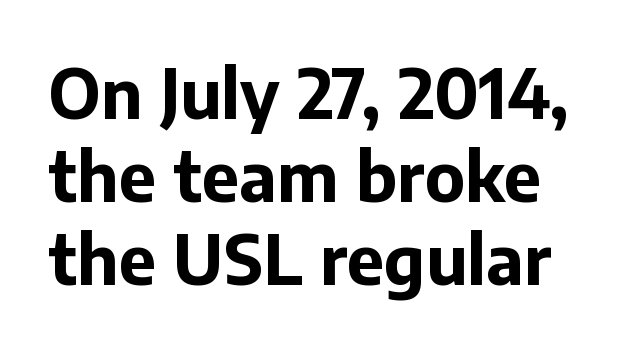
{"serif": "no", "italic": "no", "bold": "yes", "weight": "bold", "width": "normal", "stroke_contrast": "low", "x_height": "medium", "monospaced": "no", "underline": "no", "line_spacing_ratio": 1.22, "letter_spacing": "normal", "letter_spacing_em": 0.0, "glyph_px": 68}
